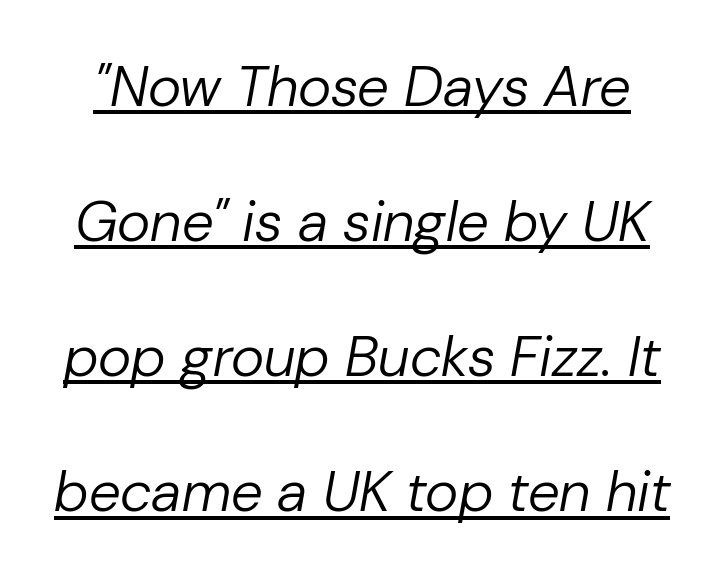
{"italic": "yes", "lean": "right", "slant_degrees": 10, "bold": "no", "weight": "regular", "width": "normal", "stroke_contrast": "low", "x_height": "medium", "monospaced": "no", "underline": "yes", "line_spacing": "loose", "line_spacing_ratio": 2.37, "letter_spacing": "normal", "letter_spacing_em": 0.0, "glyph_px": 57}
